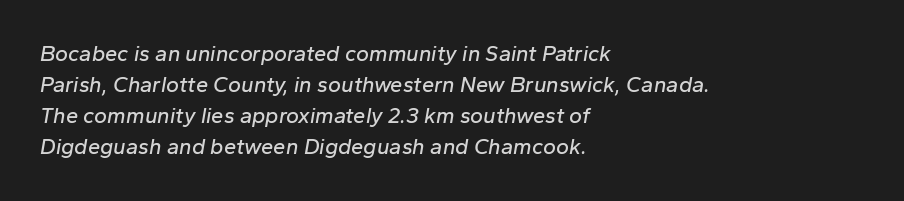
The typography opts for an oblique posture over an upright one. The line texture is even and compact thanks to regular tracking. Each line starts at the same left margin while the right side varies. The rows are spaced the way most documents space them. Beneath every word, the page is bare.
